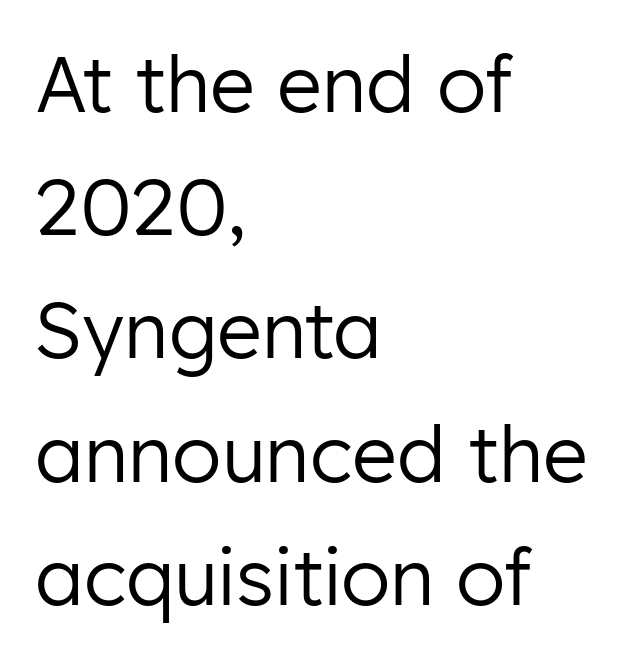
{"serif": "no", "italic": "no", "bold": "no", "weight": "regular", "width": "normal", "stroke_contrast": "low", "x_height": "medium", "monospaced": "no", "underline": "no", "align": "left", "line_spacing": "normal", "line_spacing_ratio": 1.6, "letter_spacing": "normal", "letter_spacing_em": 0.0, "glyph_px": 77}
